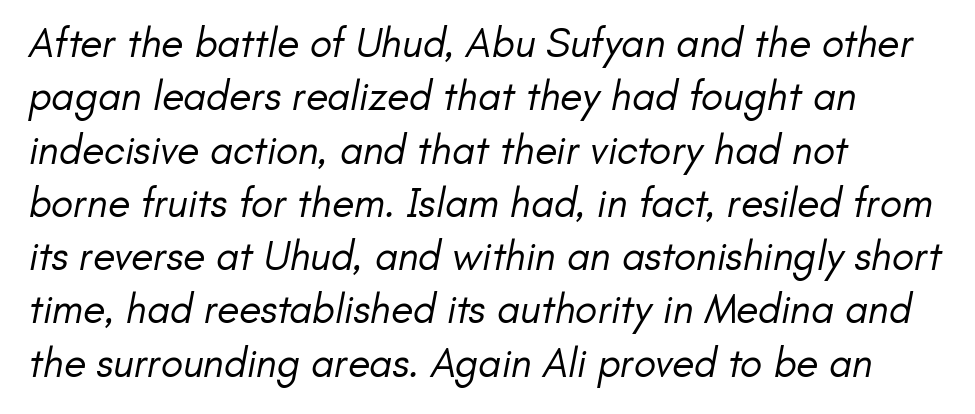
The image shows 41 px regular-weight sans-serif type; set left-aligned, normal line spacing (1.3x), normal letter spacing, not underlined; low stroke contrast and a small x-height.
